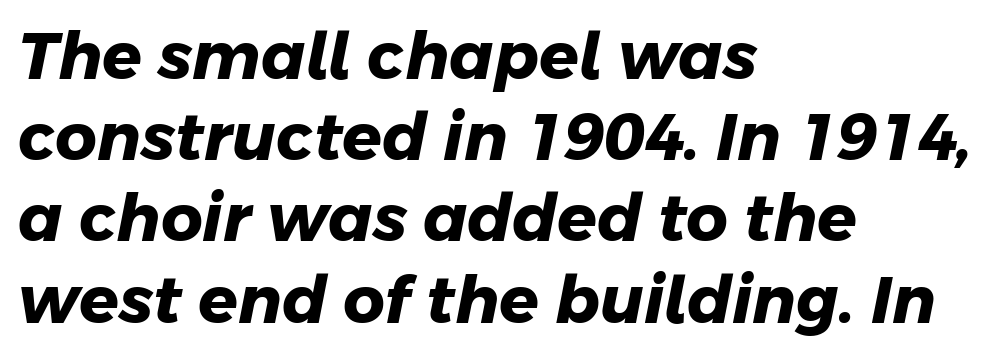
{"serif": "no", "bold": "yes", "weight": "heavy", "width": "normal", "stroke_contrast": "low", "x_height": "medium", "monospaced": "no", "underline": "no", "align": "left", "line_spacing": "normal", "line_spacing_ratio": 1.25, "letter_spacing": "normal", "letter_spacing_em": 0.0, "glyph_px": 65}
